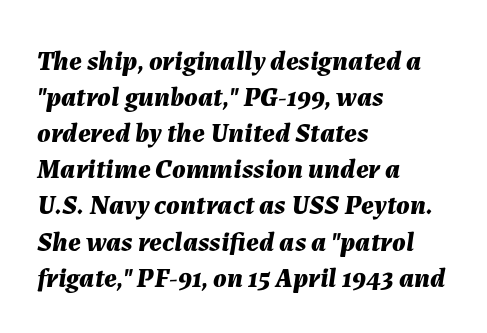
Q: Is the text bold? A: Yes.
Q: Is the text italic (slanted)? A: Yes, it leans right by about 7 degrees.
Q: Is the text underlined? A: No.
Q: How is the paragraph aligned? A: Left-aligned.
Q: Is the spacing between letters normal or unusually wide? A: Normal.
Q: Is the spacing between lines tight, normal or loose? A: Normal.
Q: Width (condensed, normal, or wide)? A: Normal.
Q: Stroke contrast? A: Medium.
Q: x-height? A: Medium.
Q: Monospaced? A: No.
